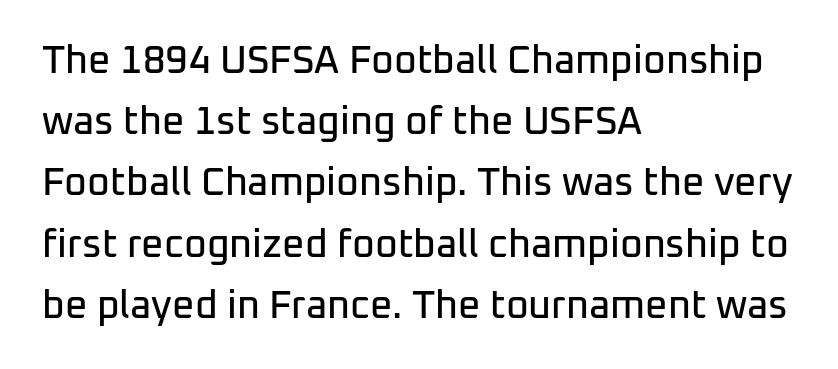
{"serif": "no", "italic": "no", "width": "normal", "stroke_contrast": "low", "x_height": "medium", "monospaced": "no", "underline": "no", "align": "left", "line_spacing": "normal", "line_spacing_ratio": 1.57, "letter_spacing": "normal", "letter_spacing_em": 0.0, "glyph_px": 39}
